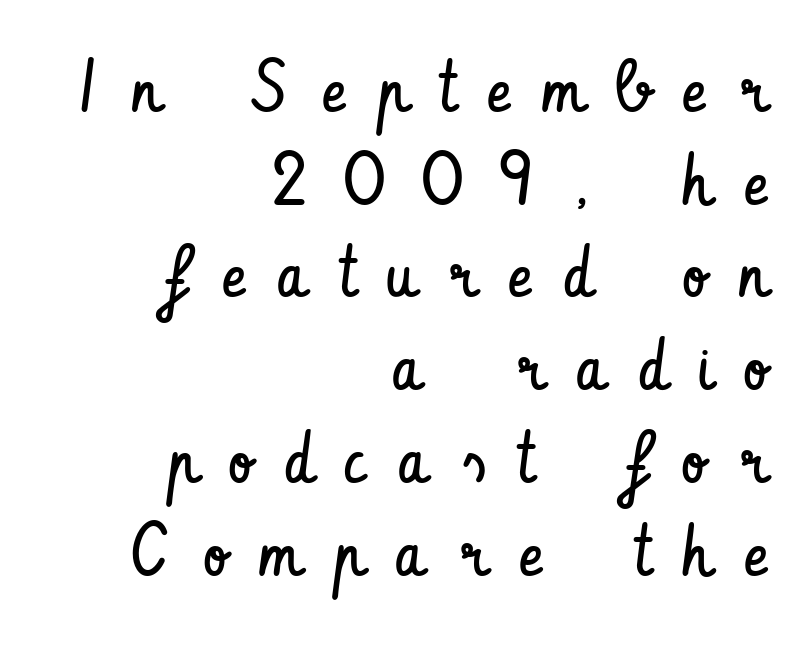
You can tell it's not italic because the verticals are truly vertical. Teacher's note: observe the even right margin — that is flush-right alignment. You can tell from the bare stems that sans-serif type was used. Honestly, the letter spacing is so wide it's the main thing you notice. The strip under each line holds only bare page. Is there much room between lines? A standard amount, neither cramped nor airy.
